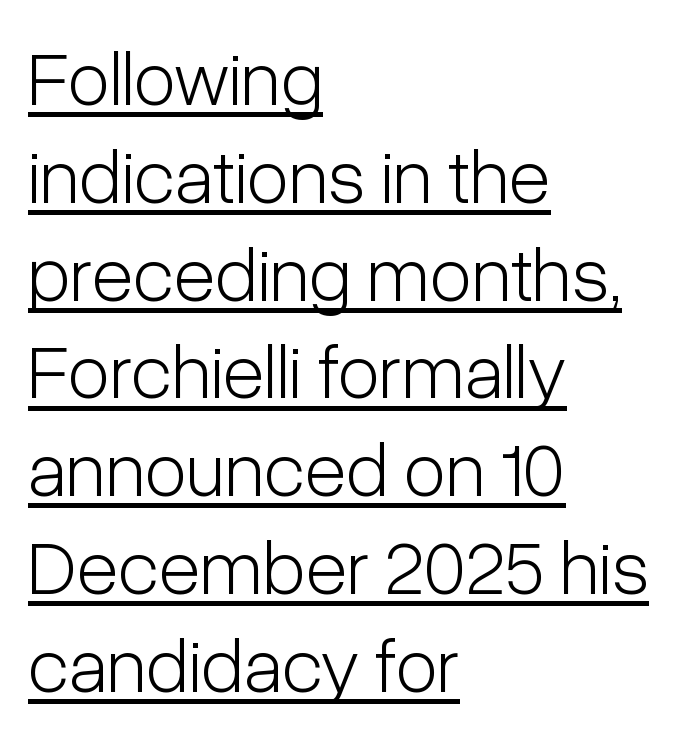
Q: Is the text bold? A: No.
Q: Is the text italic (slanted)? A: No, it is upright.
Q: Is the typeface a serif or a sans-serif typeface? A: Sans-serif.
Q: Is the text underlined? A: Yes.
Q: How is the paragraph aligned? A: Left-aligned.
Q: Is the spacing between letters normal or unusually wide? A: Normal.
Q: Is the spacing between lines tight, normal or loose? A: Normal.
Q: Width (condensed, normal, or wide)? A: Condensed.
Q: Stroke contrast? A: Low.
Q: x-height? A: Medium.
Q: Monospaced? A: No.
